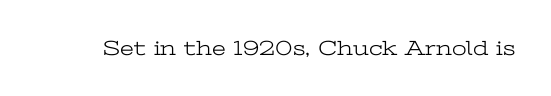
The image shows 21 px text type, upright; set normal letter spacing, not underlined.
